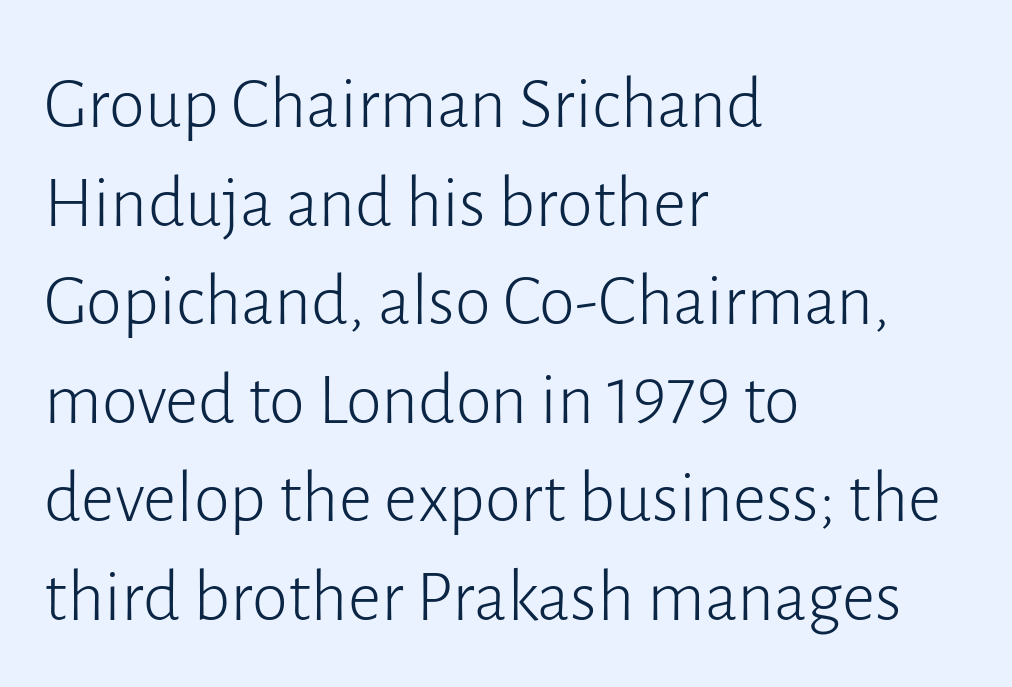
Q: Is the text bold? A: No.
Q: Is the text italic (slanted)? A: No, it is upright.
Q: Is the typeface a serif or a sans-serif typeface? A: Sans-serif.
Q: Is the text underlined? A: No.
Q: How is the paragraph aligned? A: Left-aligned.
Q: Is the spacing between letters normal or unusually wide? A: Normal.
Q: Is the spacing between lines tight, normal or loose? A: Normal.
Q: Width (condensed, normal, or wide)? A: Normal.
Q: Stroke contrast? A: Low.
Q: x-height? A: Medium.
Q: Monospaced? A: No.
